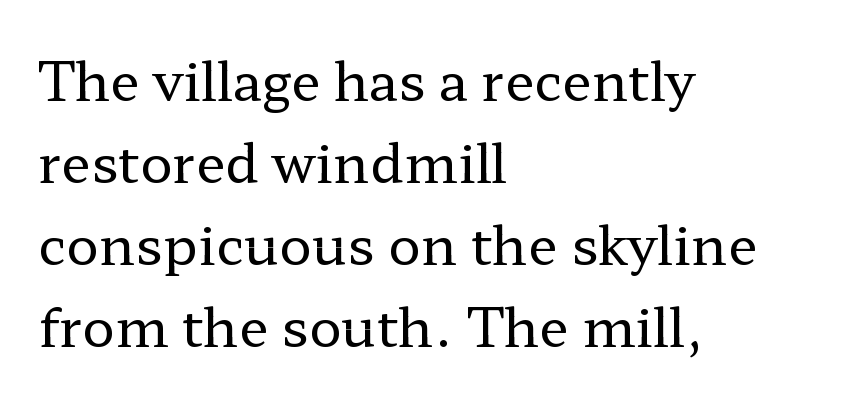
The image shows 54 px regular-weight, wide serif type, upright; set left-aligned, normal line spacing (1.52x), normal letter spacing, not underlined; low stroke contrast and a medium x-height.
